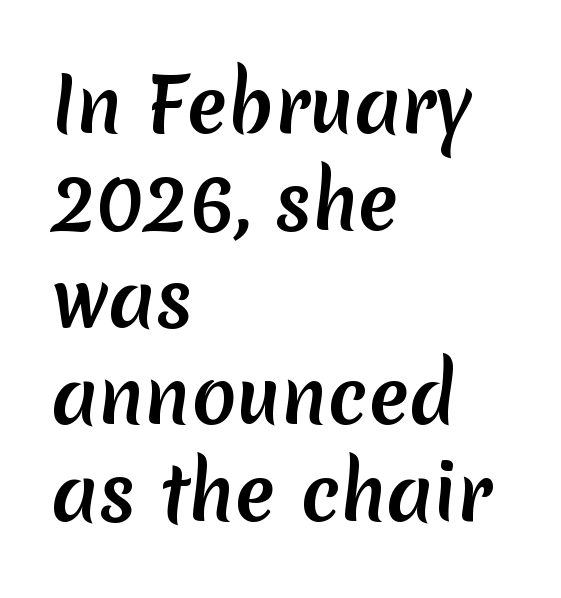
{"serif": "no", "width": "normal", "stroke_contrast": "medium", "x_height": "medium", "monospaced": "no", "underline": "no", "align": "left", "line_spacing": "normal", "line_spacing_ratio": 1.31, "letter_spacing": "normal", "letter_spacing_em": 0.0, "glyph_px": 74}
